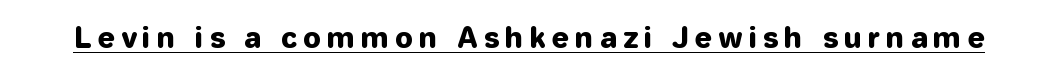
The letterforms stand isolated, each surrounded by extra space. Note the varied advance widths — an 'i' is clearly narrower than an 'm'. Upright lettering throughout. Nope, no serifs anywhere on these letters. The typesetter has applied underlining to the passage shown.
